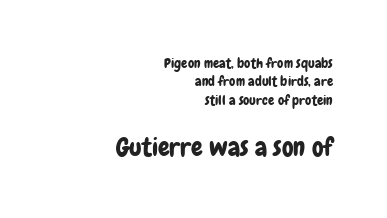
Q: Is the text italic (slanted)? A: No, it is upright.
Q: Is the text underlined? A: No.
Q: How is the paragraph aligned? A: Right-aligned.
Q: Is the spacing between letters normal or unusually wide? A: Normal.
Q: Is the spacing between lines tight, normal or loose? A: Normal.
Q: Which block of text is set in a larger size, the first (top) or the second (bottom)? A: The second (bottom) one.
